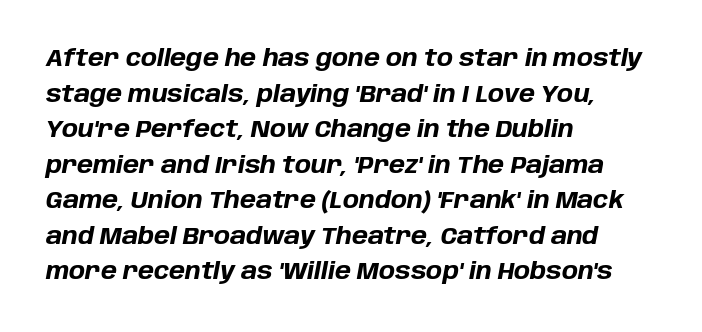
Q: Is the text bold? A: Yes.
Q: Is the text italic (slanted)? A: Yes, it leans right by about 10 degrees.
Q: Is the text underlined? A: No.
Q: How is the paragraph aligned? A: Left-aligned.
Q: Is the spacing between letters normal or unusually wide? A: Normal.
Q: Is the spacing between lines tight, normal or loose? A: Normal.
